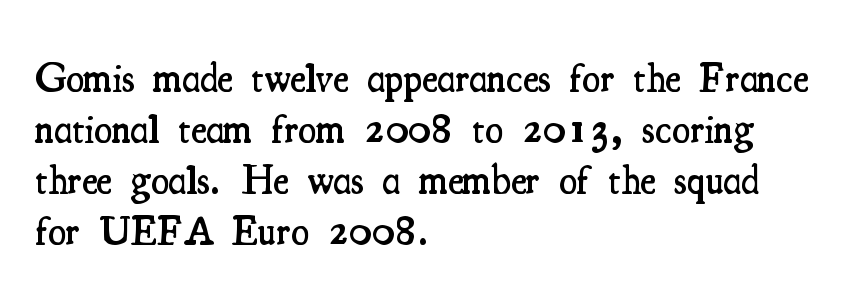
Q: Is the text bold? A: Semi-bold.
Q: Is the text italic (slanted)? A: No, it is upright.
Q: Is the typeface a serif or a sans-serif typeface? A: Serif.
Q: Is the text underlined? A: No.
Q: How is the paragraph aligned? A: Left-aligned.
Q: Is the spacing between letters normal or unusually wide? A: Normal.
Q: Width (condensed, normal, or wide)? A: Condensed.
Q: Stroke contrast? A: Medium.
Q: x-height? A: Small.
Q: Monospaced? A: No.
